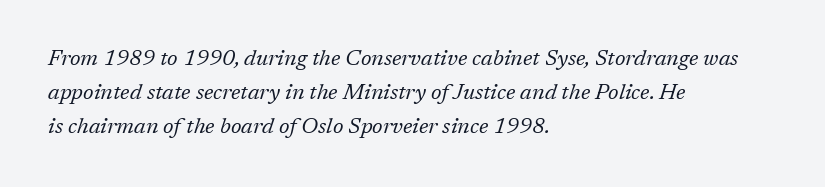
Q: Is the text bold? A: No.
Q: Is the text italic (slanted)? A: Yes, it leans right by about 17 degrees.
Q: Is the text underlined? A: No.
Q: How is the paragraph aligned? A: Left-aligned.
Q: Is the spacing between letters normal or unusually wide? A: Normal.
Q: Is the spacing between lines tight, normal or loose? A: Normal.
